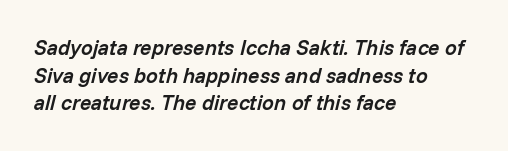
Q: Is the text bold? A: Semi-bold.
Q: Is the text italic (slanted)? A: Yes, it leans right by about 14 degrees.
Q: Is the text underlined? A: No.
Q: How is the paragraph aligned? A: Left-aligned.
Q: Is the spacing between letters normal or unusually wide? A: Normal.
Q: Is the spacing between lines tight, normal or loose? A: Normal.
